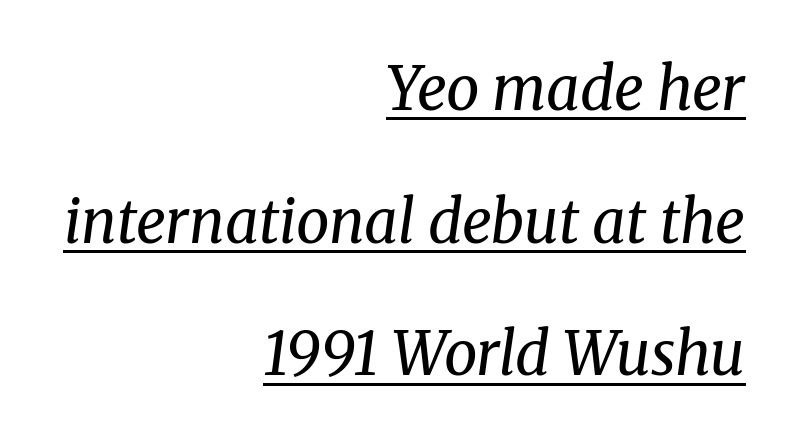
The block of text is sparse from top to bottom, with ample space between rows. Layout note: lines flush right. A typesetter would mark this as italic. Heaviness? Minimal to ordinary, like unemphasized prose.
